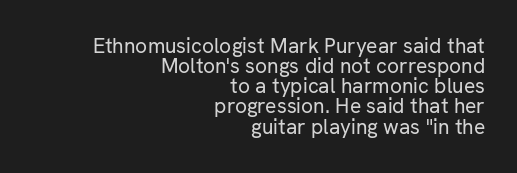
The image shows 21 px text type, upright; set right-aligned, tight line spacing (0.96x), normal letter spacing, not underlined.
